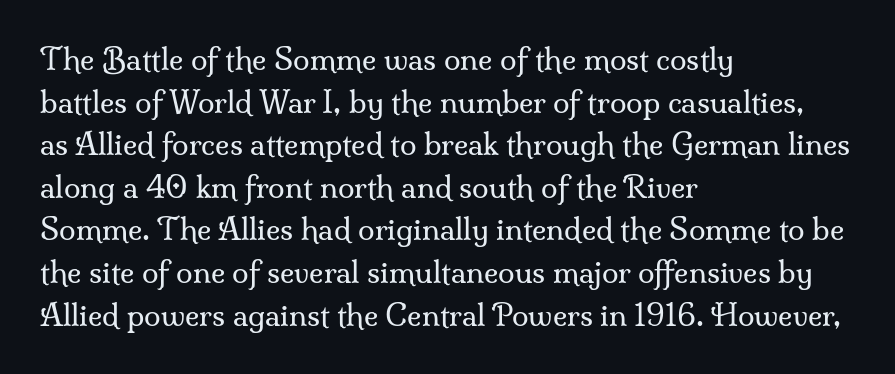
Q: Is the text bold? A: No.
Q: Is the text italic (slanted)? A: No, it is upright.
Q: Is the typeface a serif or a sans-serif typeface? A: Serif.
Q: Is the text underlined? A: No.
Q: How is the paragraph aligned? A: Left-aligned.
Q: Is the spacing between letters normal or unusually wide? A: Normal.
Q: Is the spacing between lines tight, normal or loose? A: Normal.
Q: Width (condensed, normal, or wide)? A: Normal.
Q: Stroke contrast? A: Medium.
Q: x-height? A: Small.
Q: Monospaced? A: No.
